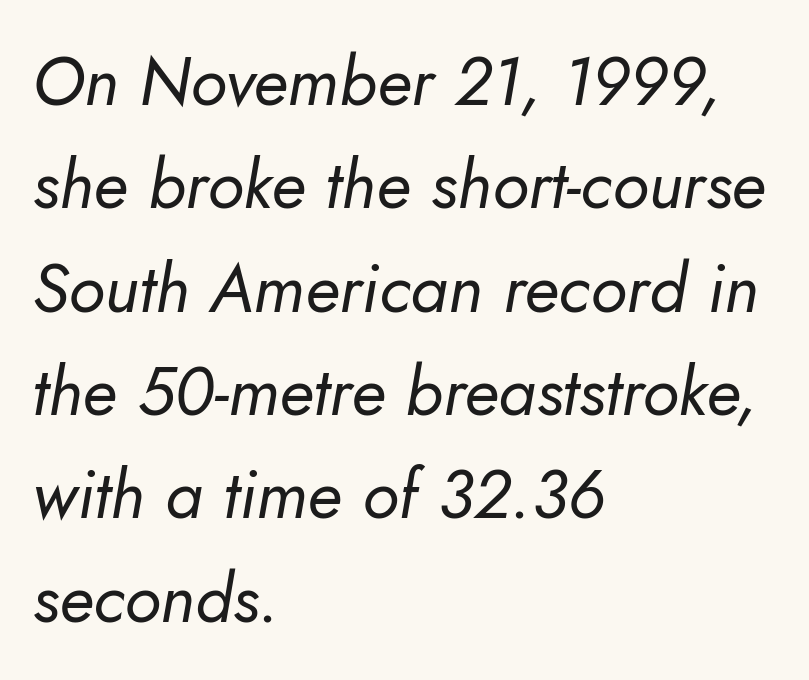
Q: Is the text bold? A: No.
Q: Is the text italic (slanted)? A: Yes, it leans right by about 10 degrees.
Q: Is the text underlined? A: No.
Q: How is the paragraph aligned? A: Left-aligned.
Q: Is the spacing between letters normal or unusually wide? A: Normal.
Q: Is the spacing between lines tight, normal or loose? A: Normal.
Q: Width (condensed, normal, or wide)? A: Normal.
Q: Stroke contrast? A: Low.
Q: x-height? A: Small.
Q: Monospaced? A: No.
